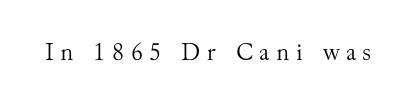
The image shows 26 px text type, upright; set unusually wide letter spacing (+0.25 em), not underlined.
